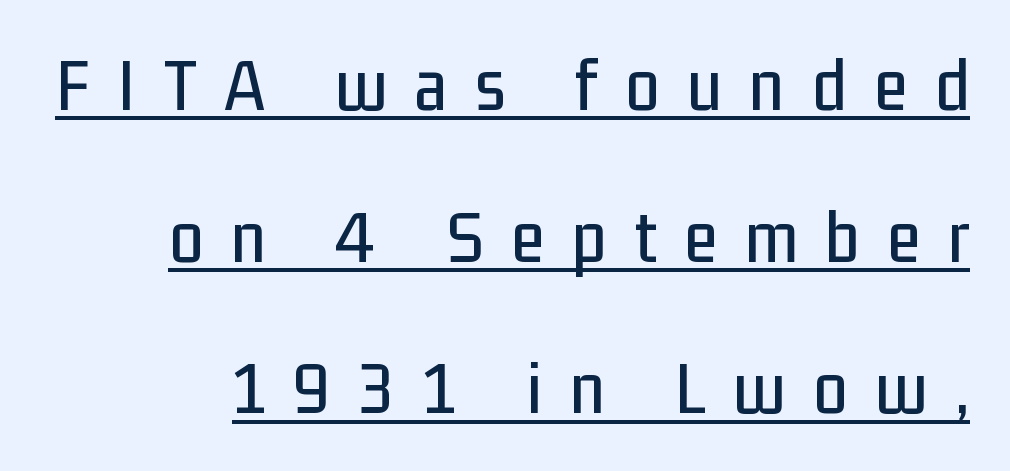
{"serif": "no", "italic": "no", "width": "condensed", "stroke_contrast": "low", "x_height": "medium", "monospaced": "no", "underline": "yes", "line_spacing": "loose", "line_spacing_ratio": 1.97, "letter_spacing": "wide", "letter_spacing_em": 0.36, "glyph_px": 77}
